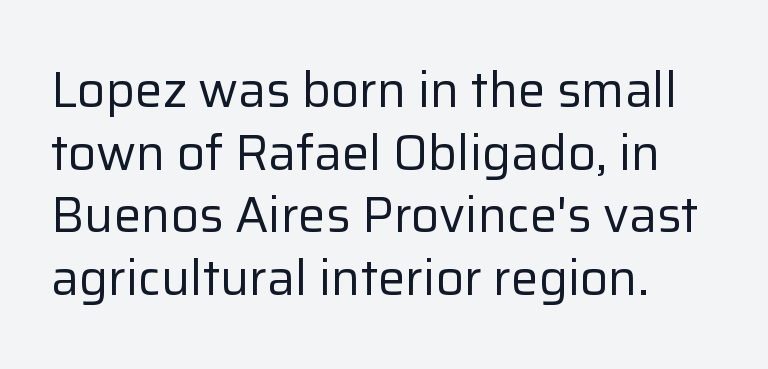
{"serif": "no", "italic": "no", "bold": "no", "weight": "regular", "width": "normal", "stroke_contrast": "low", "x_height": "medium", "monospaced": "no", "underline": "no", "align": "left", "line_spacing": "normal", "line_spacing_ratio": 1.28, "letter_spacing": "normal", "letter_spacing_em": 0.0, "glyph_px": 49}
